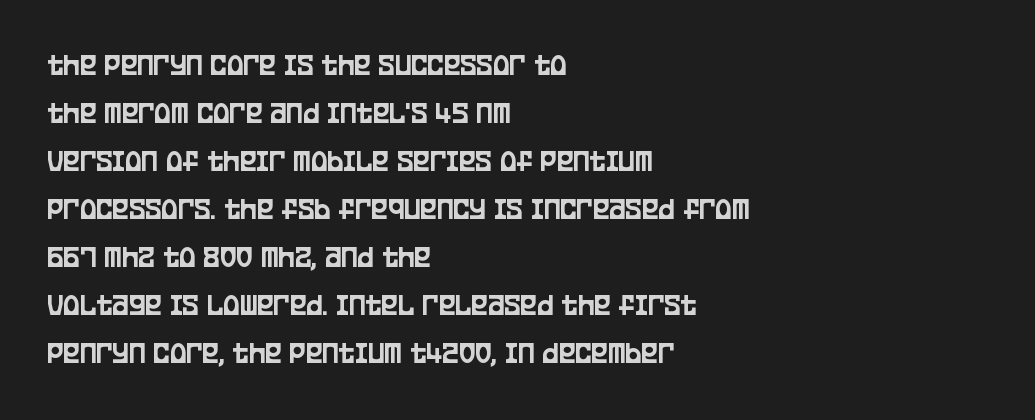
The image shows 31 px condensed sans-serif type, upright; set left-aligned, normal line spacing (1.55x), normal letter spacing, not underlined; low stroke contrast and a large x-height.
